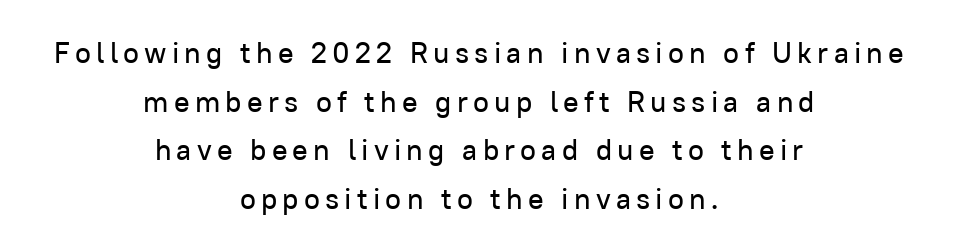
The image shows 29 px sans-serif type, upright; set centered, normal line spacing (1.68x), not underlined; low stroke contrast and a medium x-height.
